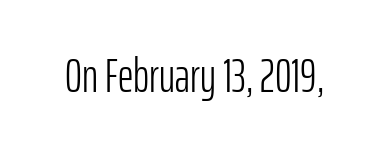
Q: Is the text bold? A: No.
Q: Is the text italic (slanted)? A: No, it is upright.
Q: Is the typeface a serif or a sans-serif typeface? A: Sans-serif.
Q: Is the text underlined? A: No.
Q: Is the spacing between letters normal or unusually wide? A: Normal.
Q: Width (condensed, normal, or wide)? A: Condensed.
Q: Stroke contrast? A: Low.
Q: x-height? A: Medium.
Q: Monospaced? A: No.
